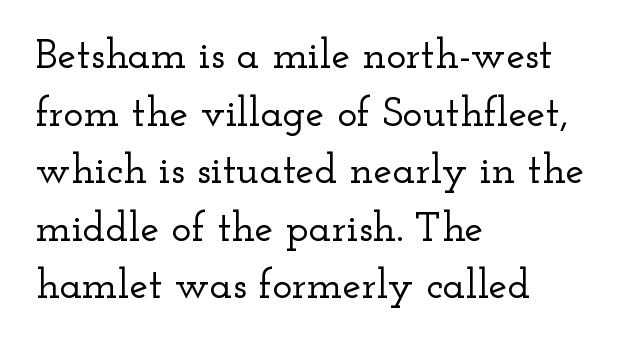
{"serif": "yes", "italic": "no", "width": "wide", "stroke_contrast": "low", "x_height": "small", "monospaced": "no", "underline": "no", "align": "left", "line_spacing": "normal", "line_spacing_ratio": 1.37, "letter_spacing": "normal", "letter_spacing_em": 0.0, "glyph_px": 42}
